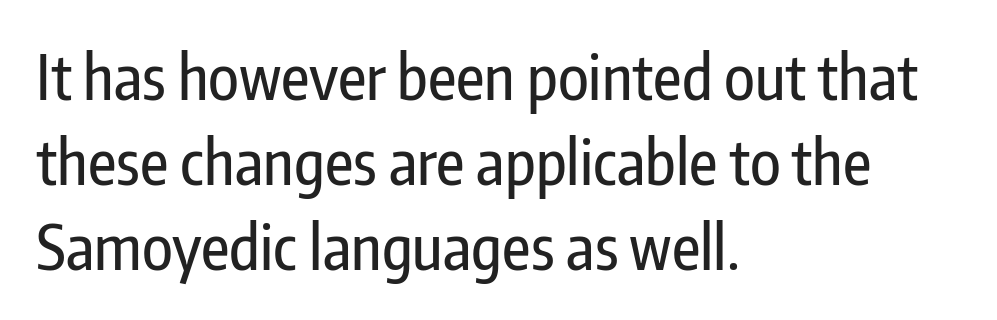
Characters follow at the spacing the type designer built in. Observe the absence of serifs on each vertical stroke in this sample. Line starts are locked; line ends wander. The string is rendered with underlining switched off. The space between consecutive lines is moderate.
